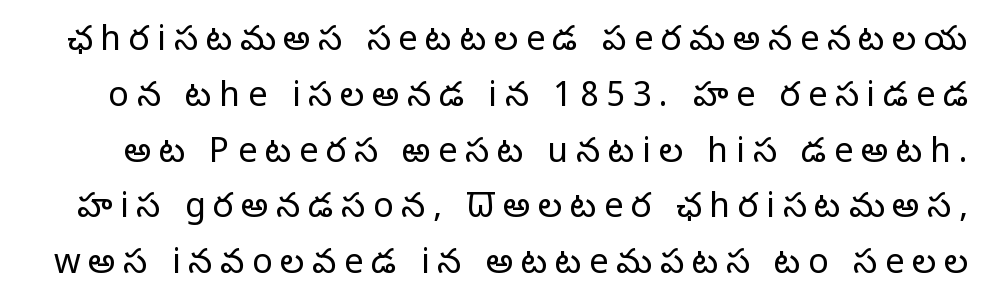
{"serif": "no", "italic": "no", "bold": "no", "weight": "light", "width": "normal", "stroke_contrast": "low", "x_height": "medium", "monospaced": "no", "underline": "no", "line_spacing": "normal", "line_spacing_ratio": 1.64, "letter_spacing": "wide", "letter_spacing_em": 0.23, "glyph_px": 34}
